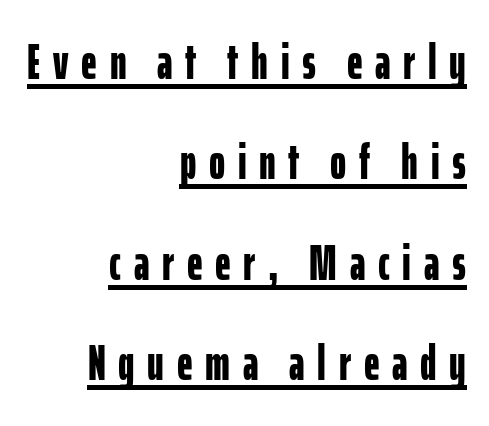
Q: Is the text bold? A: Yes.
Q: Is the text italic (slanted)? A: No, it is upright.
Q: Is the typeface a serif or a sans-serif typeface? A: Sans-serif.
Q: Is the text underlined? A: Yes.
Q: How is the paragraph aligned? A: Right-aligned.
Q: Is the spacing between letters normal or unusually wide? A: Unusually wide.
Q: Is the spacing between lines tight, normal or loose? A: Loose.
Q: Width (condensed, normal, or wide)? A: Condensed.
Q: Stroke contrast? A: Low.
Q: x-height? A: Medium.
Q: Monospaced? A: No.
